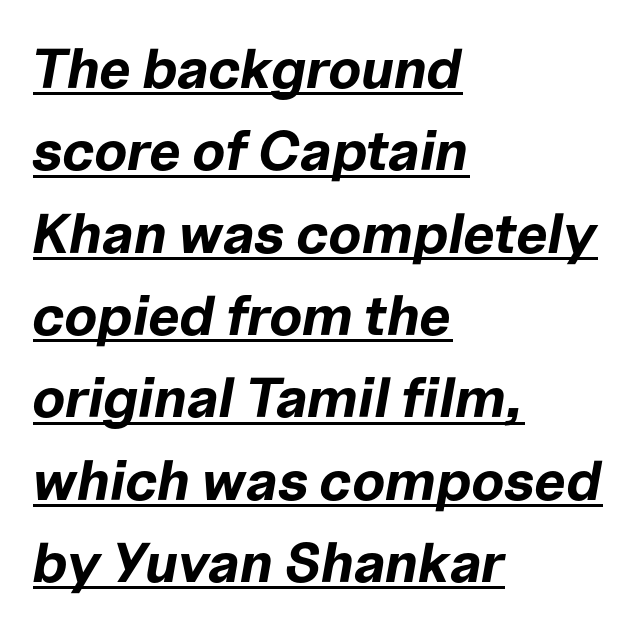
Q: Is the text bold? A: Yes.
Q: Is the text italic (slanted)? A: Yes, it leans right by about 10 degrees.
Q: Is the text underlined? A: Yes.
Q: How is the paragraph aligned? A: Left-aligned.
Q: Is the spacing between letters normal or unusually wide? A: Normal.
Q: Is the spacing between lines tight, normal or loose? A: Normal.
Q: Width (condensed, normal, or wide)? A: Normal.
Q: Stroke contrast? A: Low.
Q: x-height? A: Medium.
Q: Monospaced? A: No.
